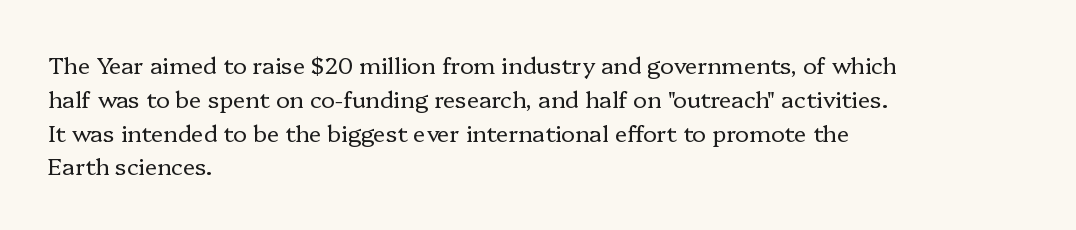
Just letters on the line, the space beneath them empty. Evenly set lines give the paragraph a standard silhouette. Heft: none added — not bold. Notice how the passage keeps a crisp vertical edge on the left only. No extra tracking has been applied to these lines. A roman cut, with each character standing at attention.
